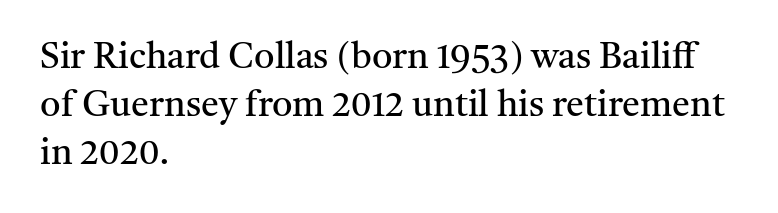
The image shows 36 px regular-weight serif type, upright; set left-aligned, normal line spacing (1.33x), normal letter spacing, not underlined; medium stroke contrast and a medium x-height.
